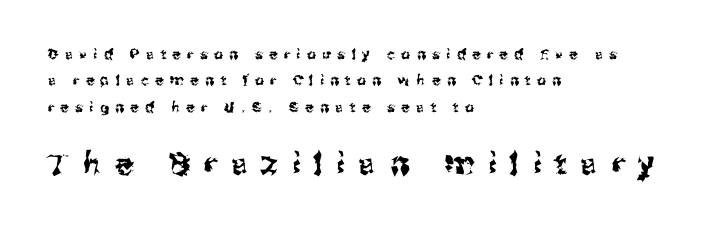
Q: Is the text italic (slanted)? A: No, it is upright.
Q: Is the typeface a serif or a sans-serif typeface? A: Sans-serif.
Q: Is the text underlined? A: No.
Q: How is the paragraph aligned? A: Left-aligned.
Q: Is the spacing between letters normal or unusually wide? A: Unusually wide.
Q: Which block of text is set in a larger size, the first (top) or the second (bottom)? A: The second (bottom) one.
Q: Width (condensed, normal, or wide)? A: Normal.
Q: Stroke contrast? A: Medium.
Q: x-height? A: Medium.
Q: Monospaced? A: No.
